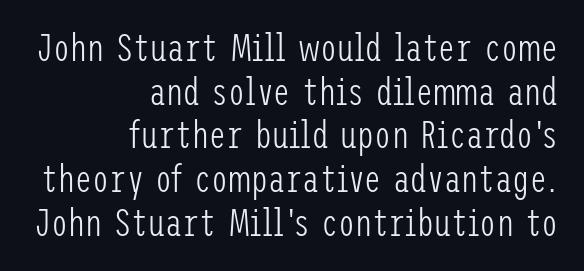
{"serif": "no", "italic": "no", "bold": "no", "weight": "light", "width": "condensed", "stroke_contrast": "low", "x_height": "medium", "underline": "no", "align": "right", "line_spacing": "tight", "line_spacing_ratio": 1.15, "letter_spacing": "normal", "letter_spacing_em": 0.0, "glyph_px": 38}
